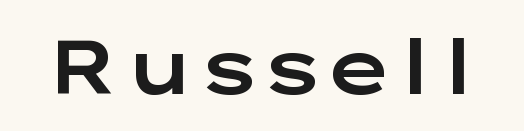
The image shows 76 px wide sans-serif type, upright; set normal letter spacing, not underlined; low stroke contrast and a medium x-height.
